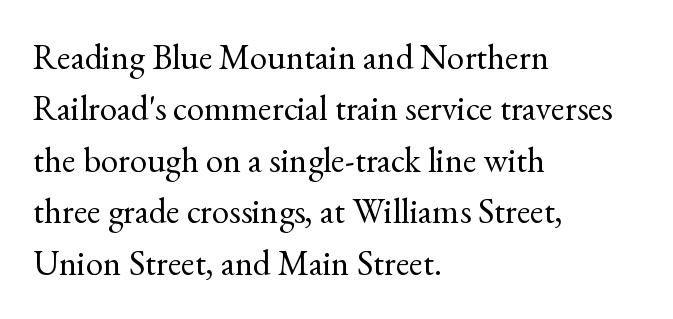
Q: Is the text bold? A: No.
Q: Is the text italic (slanted)? A: No, it is upright.
Q: Is the typeface a serif or a sans-serif typeface? A: Serif.
Q: Is the text underlined? A: No.
Q: How is the paragraph aligned? A: Left-aligned.
Q: Is the spacing between letters normal or unusually wide? A: Normal.
Q: Is the spacing between lines tight, normal or loose? A: Normal.
Q: Width (condensed, normal, or wide)? A: Normal.
Q: x-height? A: Small.
Q: Monospaced? A: No.
